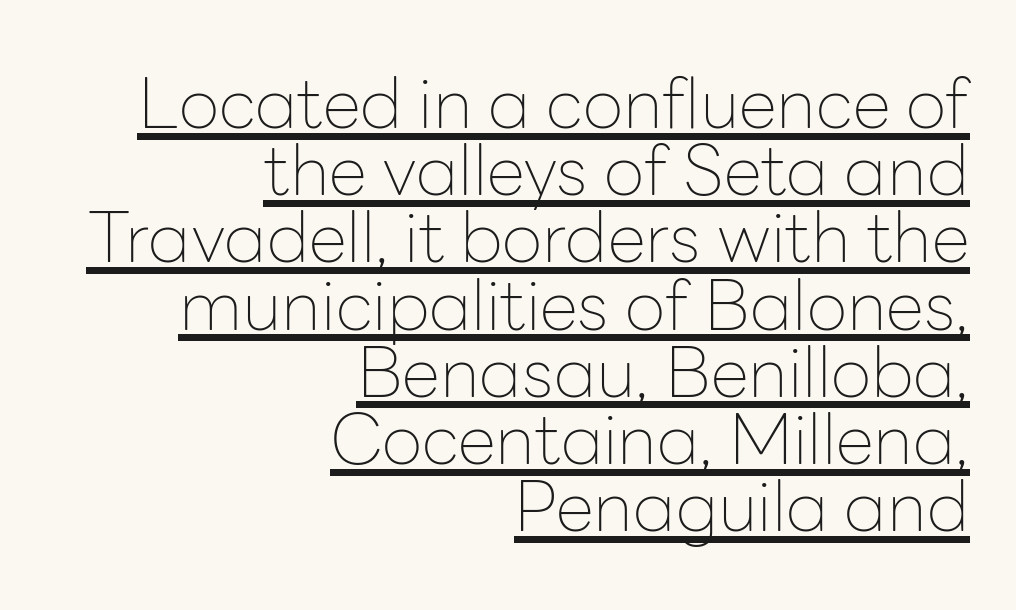
{"serif": "no", "italic": "no", "bold": "no", "weight": "thin", "width": "normal", "stroke_contrast": "low", "x_height": "medium", "monospaced": "no", "underline": "yes", "align": "right", "line_spacing": "tight", "line_spacing_ratio": 0.96, "letter_spacing": "normal", "letter_spacing_em": 0.0, "glyph_px": 70}
